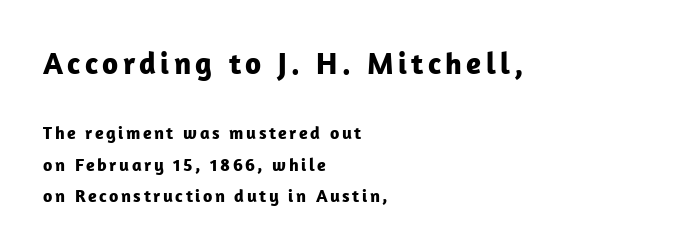
Think of a printed novel: that variable character pitch is what you see here. This sample uses an upright cut, with every glyph sitting square on the baseline. Is the block centered? No — it sits flush against the left margin. A clean baseline with only descenders dipping below it. Serifs: no, the terminals of the letterforms are clean. As a designer I'd log this as weight 700, bold.
